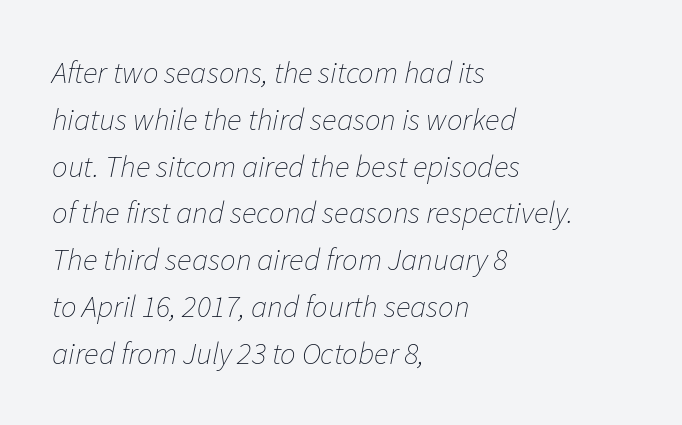
The image shows 31 px thin type, italic (leaning right); set left-aligned, normal line spacing (1.51x), normal letter spacing, not underlined; low stroke contrast and a medium x-height.
